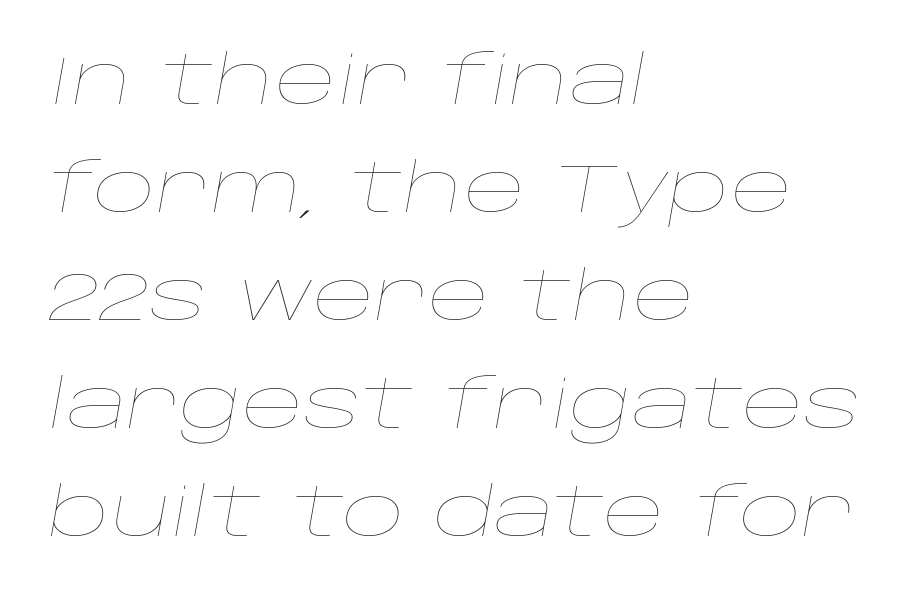
{"italic": "yes", "lean": "right", "slant_degrees": 10, "bold": "no", "weight": "thin", "width": "wide", "stroke_contrast": "low", "x_height": "large", "monospaced": "no", "underline": "no", "align": "left", "line_spacing": "normal", "line_spacing_ratio": 1.59, "letter_spacing": "normal", "letter_spacing_em": 0.0, "glyph_px": 68}
